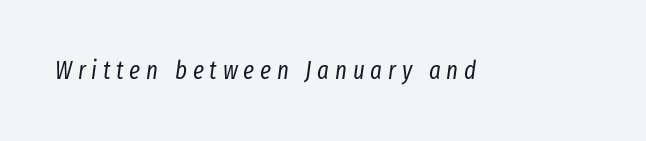
Q: Is the text bold? A: No.
Q: Is the text italic (slanted)? A: Yes, it leans right by about 8 degrees.
Q: Is the text underlined? A: No.
Q: Is the spacing between letters normal or unusually wide? A: Unusually wide.
